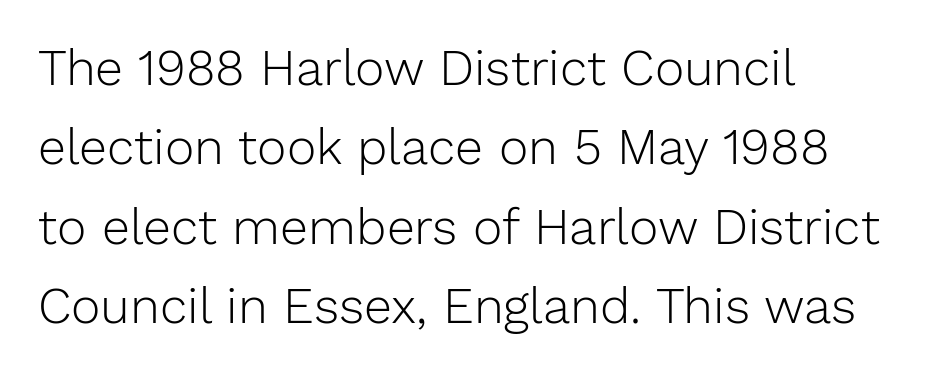
{"serif": "no", "italic": "no", "bold": "no", "weight": "light", "width": "normal", "stroke_contrast": "low", "x_height": "medium", "monospaced": "no", "underline": "no", "align": "left", "line_spacing": "normal", "line_spacing_ratio": 1.59, "letter_spacing": "normal", "letter_spacing_em": 0.0, "glyph_px": 50}
